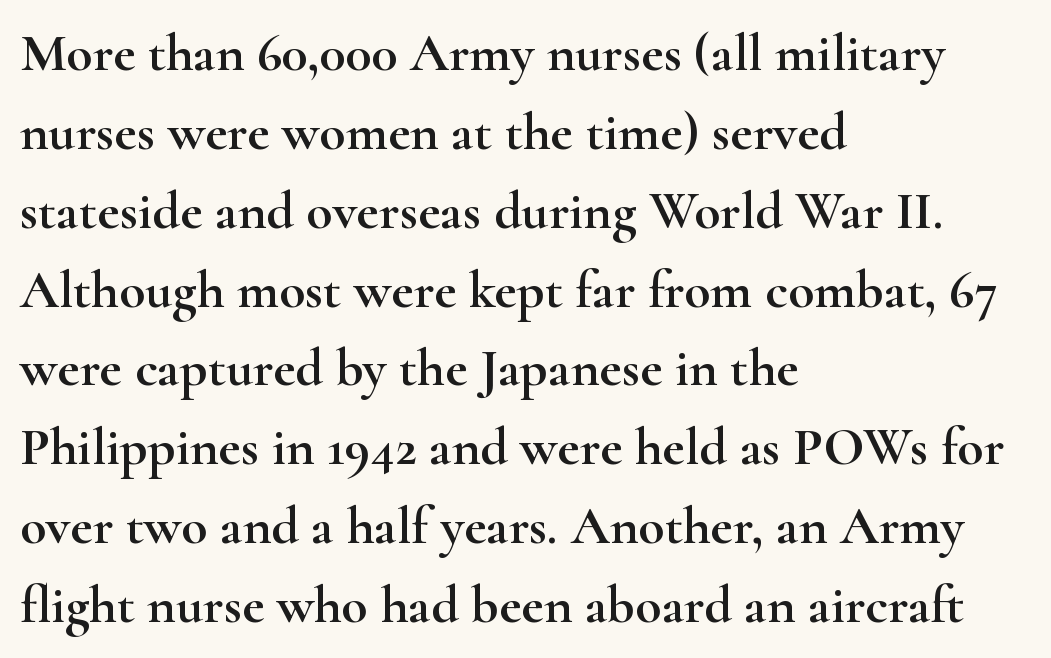
Q: Is the text italic (slanted)? A: No, it is upright.
Q: Is the typeface a serif or a sans-serif typeface? A: Serif.
Q: Is the text underlined? A: No.
Q: How is the paragraph aligned? A: Left-aligned.
Q: Is the spacing between letters normal or unusually wide? A: Normal.
Q: Is the spacing between lines tight, normal or loose? A: Normal.
Q: Width (condensed, normal, or wide)? A: Wide.
Q: Stroke contrast? A: High.
Q: x-height? A: Small.
Q: Monospaced? A: No.
